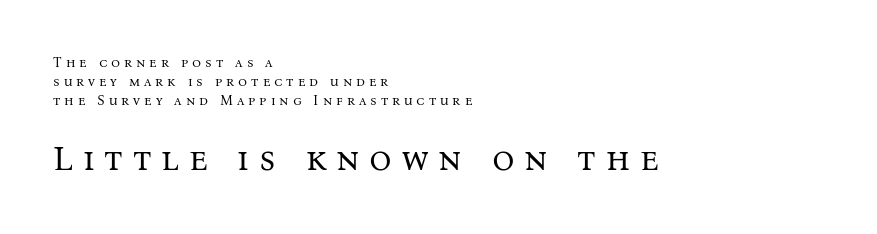
Honestly, the letter spacing is so wide it's the main thing you notice. Look at the bottom of the vertical strokes: they flare into serifs here. Any mark beneath the type? The region is blank. Stems and bowls with no extra thickness — not bold.
